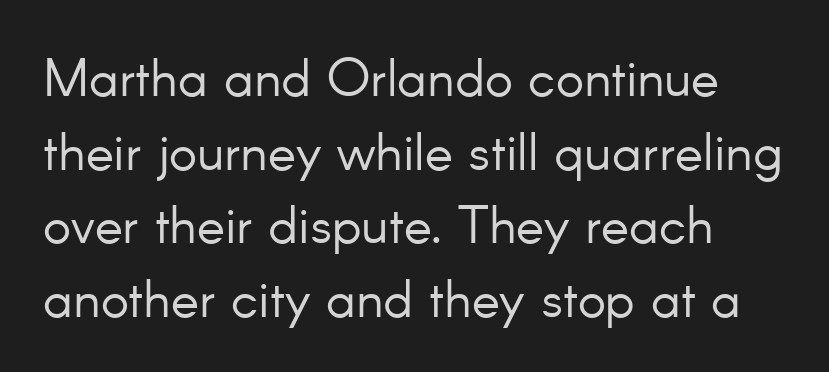
The image shows 53 px light sans-serif type, upright; set normal line spacing (1.39x), normal letter spacing, not underlined; low stroke contrast and a small x-height.
